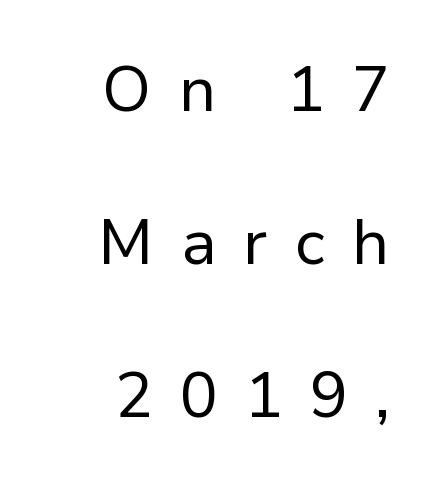
{"serif": "no", "italic": "no", "bold": "no", "weight": "regular", "width": "normal", "stroke_contrast": "low", "x_height": "medium", "monospaced": "no", "underline": "no", "align": "right", "line_spacing": "loose", "line_spacing_ratio": 2.43, "letter_spacing": "wide", "letter_spacing_em": 0.43, "glyph_px": 63}
